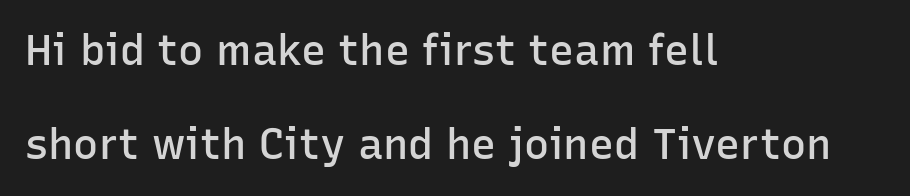
The image shows 42 px semibold sans-serif type, upright; set left-aligned, loose line spacing (2.25x), normal letter spacing, not underlined; low stroke contrast and a medium x-height.
